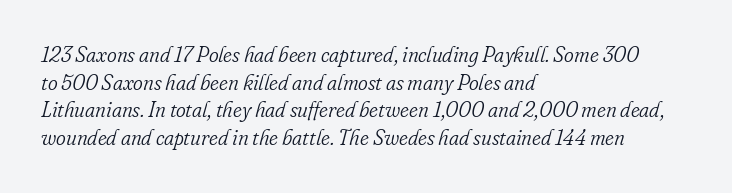
Weight: regular or lighter. The lettering tilts uniformly, giving the passage an italic look. Default kerning and tracking; the words read as compact shapes. The paragraph has a hard left edge and a soft right edge. Regarding leading, the lines here are spaced in the standard way. Glance below the letters and you will spot only blank space.
